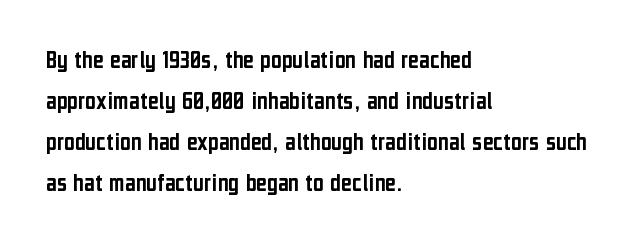
The image shows 26 px text type, upright; set left-aligned, normal line spacing (1.58x), normal letter spacing, not underlined.
